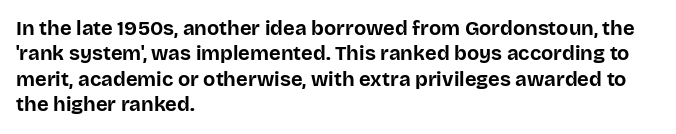
The image shows 20 px bold type, upright; set left-aligned, normal line spacing (1.27x), normal letter spacing, not underlined.
